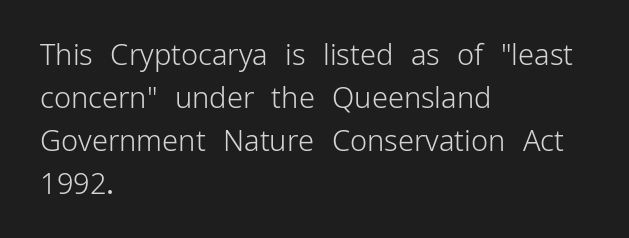
The image shows 29 px light sans-serif type, upright; set left-aligned, normal line spacing (1.48x), normal letter spacing, not underlined; low stroke contrast and a medium x-height.
